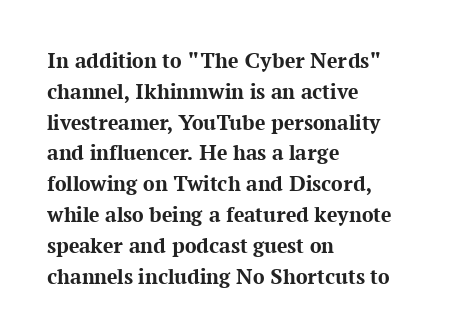
The image shows 23 px bold type, upright; set left-aligned, normal line spacing (1.34x), normal letter spacing, not underlined.
